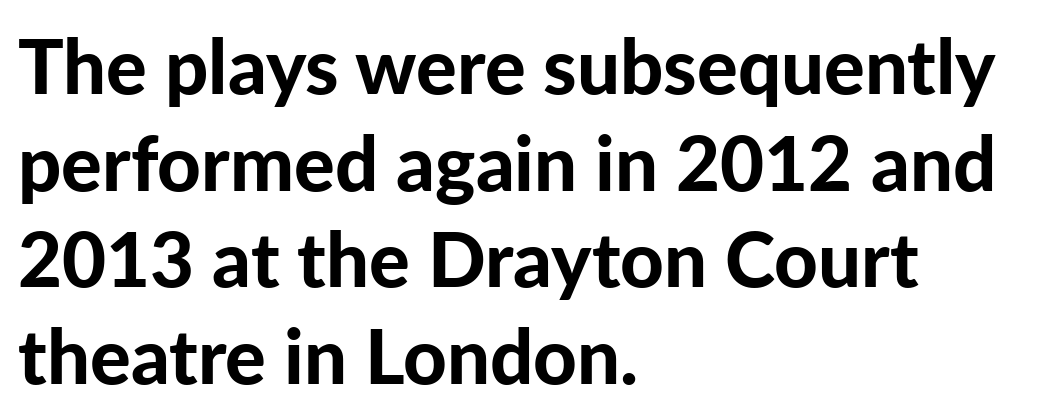
The type is set solid horizontally, with unmodified tracking. The typeface chosen for these lines omits serifs. Compared with an ordinary text face, these strokes are far heavier — a full bold. What's the leading like? Ordinary, nothing unusual.
